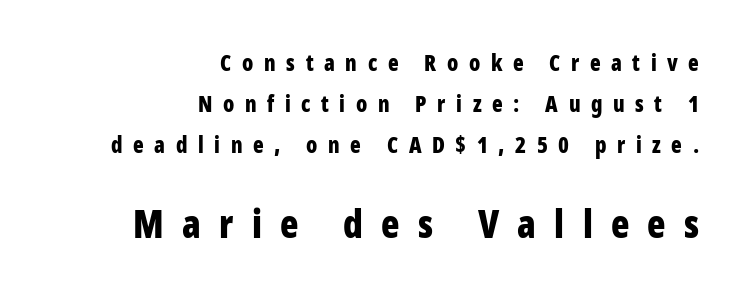
{"serif": "no", "italic": "no", "bold": "yes", "weight": "bold", "width": "condensed", "stroke_contrast": "low", "x_height": "medium", "monospaced": "no", "underline": "no", "align": "right", "line_spacing_ratio": 1.87, "letter_spacing": "wide", "letter_spacing_em": 0.48, "larger_block": "second", "size_ratio": 1.73, "glyph_px": 38}
